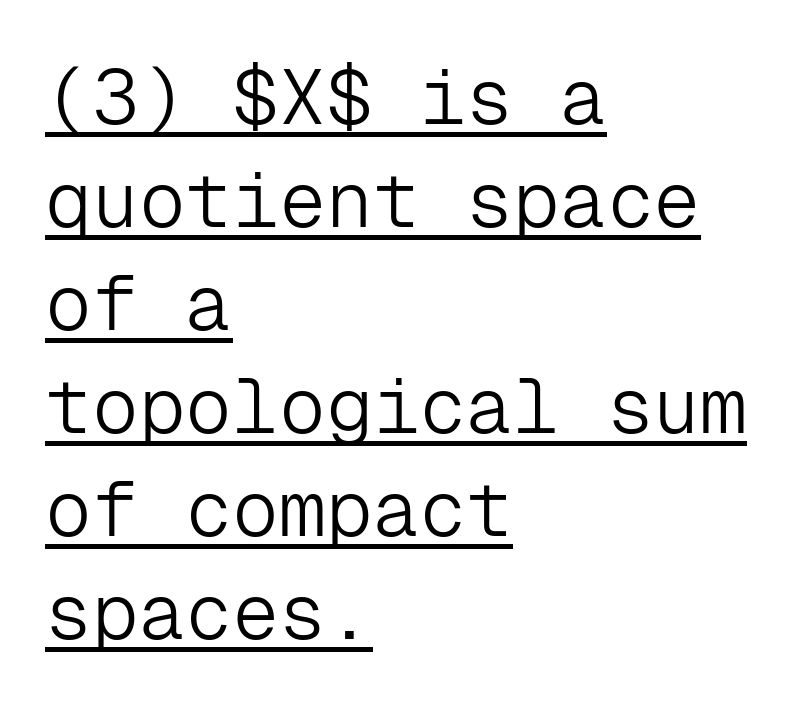
Q: Is the text bold? A: No.
Q: Is the text italic (slanted)? A: No, it is upright.
Q: Is the typeface a serif or a sans-serif typeface? A: Sans-serif.
Q: Is the text underlined? A: Yes.
Q: How is the paragraph aligned? A: Left-aligned.
Q: Is the spacing between letters normal or unusually wide? A: Normal.
Q: Is the spacing between lines tight, normal or loose? A: Normal.
Q: Width (condensed, normal, or wide)? A: Normal.
Q: Stroke contrast? A: Low.
Q: x-height? A: Medium.
Q: Monospaced? A: Yes.
